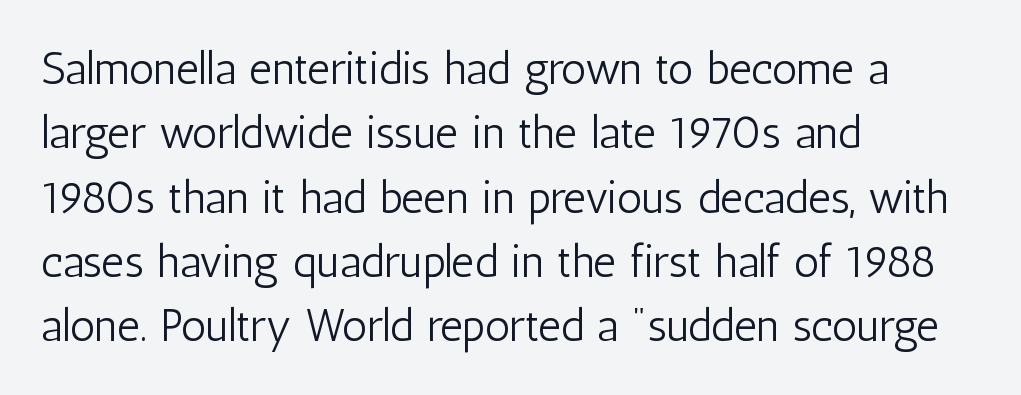
Q: Is the text bold? A: No.
Q: Is the text italic (slanted)? A: No, it is upright.
Q: Is the typeface a serif or a sans-serif typeface? A: Sans-serif.
Q: Is the text underlined? A: No.
Q: How is the paragraph aligned? A: Left-aligned.
Q: Is the spacing between letters normal or unusually wide? A: Normal.
Q: Is the spacing between lines tight, normal or loose? A: Normal.
Q: Width (condensed, normal, or wide)? A: Condensed.
Q: Stroke contrast? A: Low.
Q: x-height? A: Medium.
Q: Monospaced? A: No.
